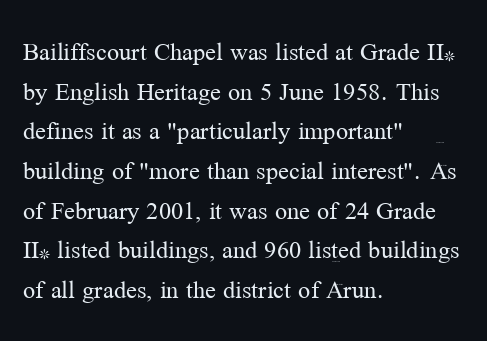
Notice how descenders clear the ascenders below comfortably — that's standard leading. Inter-character spacing is left at the font's built-in metrics. Bare-footed words on every line. The strokes are not fattened; the text isn't bold. A student would call this left alignment; a typographer would say flush left, rag right.
